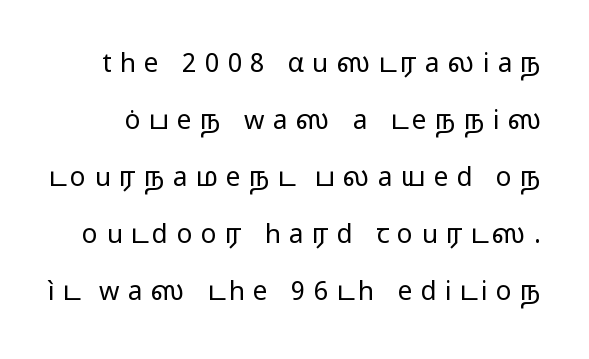
Q: Is the text bold? A: No.
Q: Is the text italic (slanted)? A: No, it is upright.
Q: Is the text underlined? A: No.
Q: Is the spacing between letters normal or unusually wide? A: Unusually wide.
Q: Is the spacing between lines tight, normal or loose? A: Loose.
